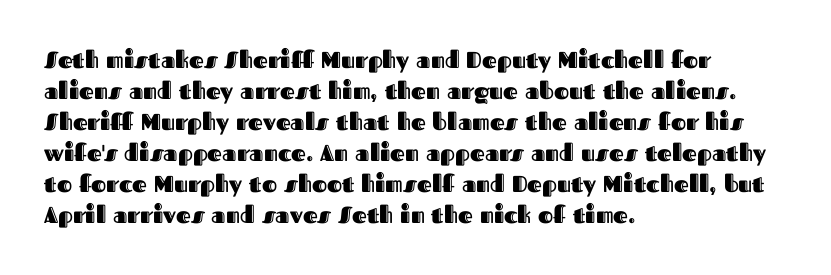
The designer left line spacing at the default. Glance below the letters and you will spot only blank space. The letters sit at their default tracking, neither squeezed nor spread. If you drew a line through each stem, it would be perfectly vertical. The compositor pushed each line to the left boundary.
